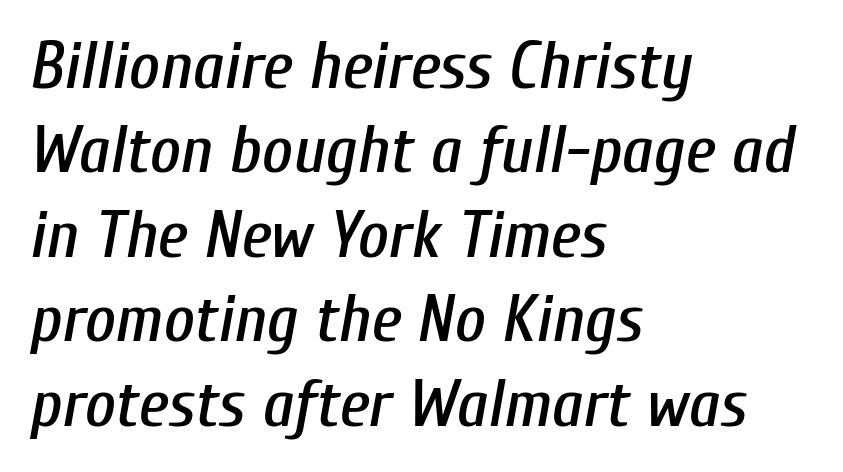
Q: Is the text italic (slanted)? A: Yes, it leans right by about 10 degrees.
Q: Is the text underlined? A: No.
Q: How is the paragraph aligned? A: Left-aligned.
Q: Is the spacing between letters normal or unusually wide? A: Normal.
Q: Is the spacing between lines tight, normal or loose? A: Normal.
Q: Width (condensed, normal, or wide)? A: Condensed.
Q: Stroke contrast? A: Low.
Q: x-height? A: Medium.
Q: Monospaced? A: No.
